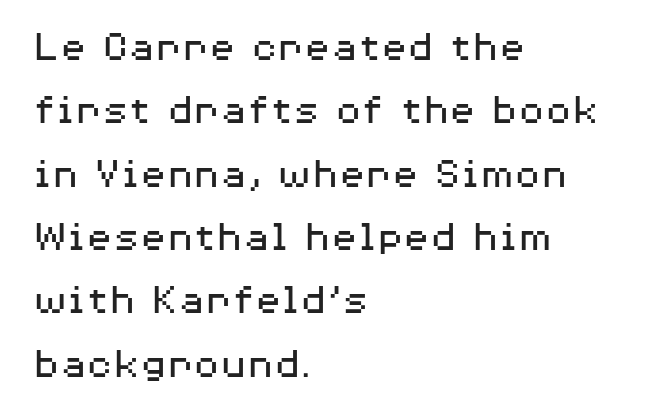
Letterform terminals end flat and unadorned throughout the passage. The letters stand straight up with perfectly vertical stems. Letters rest on an invisible, unmarked baseline. Stroke thickness stays within the range of a standard reading face or lighter.
